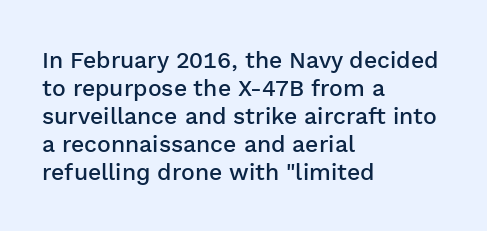
The image shows 23 px text type, upright; set left-aligned, line spacing 1.22x, normal letter spacing, not underlined.
